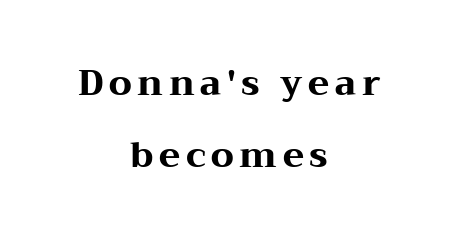
This rendering uses center alignment, leaving both contours irregular but symmetric. This sample uses an upright cut, with every glyph sitting square on the baseline. Type without underlining. The letters carry serifs — small finishing strokes at the ends of their stems. This sample trades compactness for vertical openness between lines. Pretty heavy lettering here — definitely bold.
